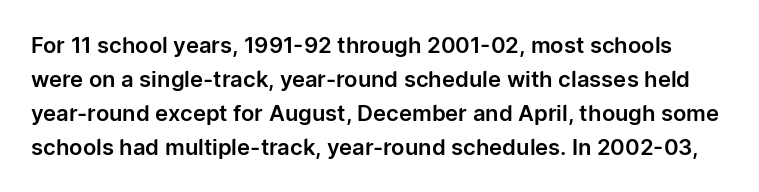
A roman cut, with each character standing at attention. Has an underline been added? It has not. The block of text has a typical density, with ordinary space between rows. How are the letters spaced? Ordinarily, with no added tracking.
